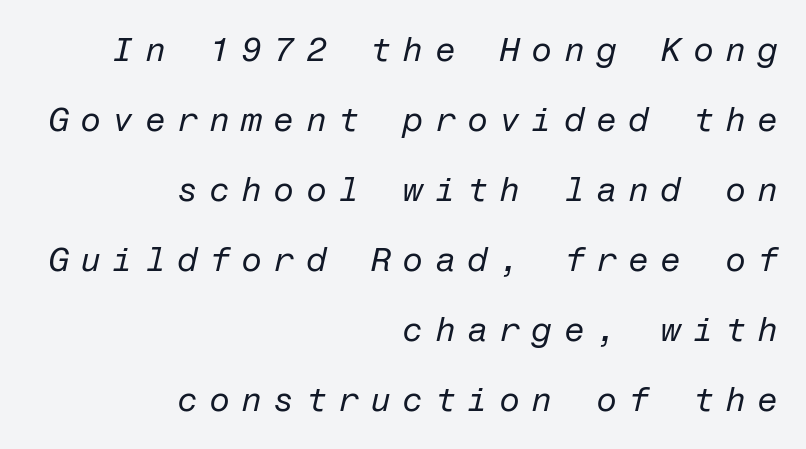
Q: Is the text bold? A: No.
Q: Is the text italic (slanted)? A: Yes, it leans right by about 12 degrees.
Q: Is the text underlined? A: No.
Q: How is the paragraph aligned? A: Right-aligned.
Q: Is the spacing between letters normal or unusually wide? A: Unusually wide.
Q: Is the spacing between lines tight, normal or loose? A: Loose.
Q: Width (condensed, normal, or wide)? A: Normal.
Q: Stroke contrast? A: Low.
Q: x-height? A: Medium.
